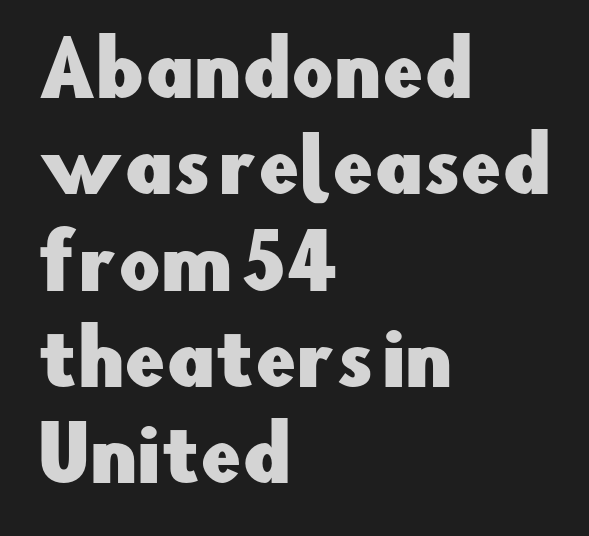
The image shows 73 px sans-serif type, upright; set left-aligned, normal line spacing (1.32x), normal letter spacing, not underlined; low stroke contrast and a small x-height.
